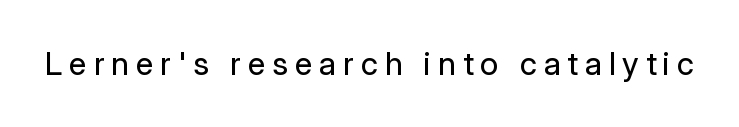
Ordinary non-slanted type is in use. Character widths vary here, with narrow letters taking less room than wide ones. The letters are spread apart with noticeably loose tracking. Heaviness? Minimal to ordinary, like unemphasized prose.
